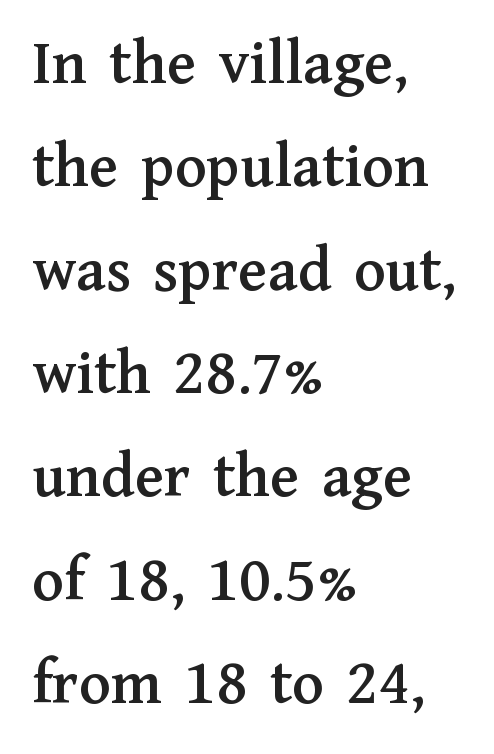
{"serif": "yes", "italic": "no", "width": "normal", "stroke_contrast": "medium", "x_height": "medium", "monospaced": "no", "underline": "no", "align": "left", "line_spacing": "normal", "line_spacing_ratio": 1.59, "letter_spacing": "normal", "letter_spacing_em": 0.0, "glyph_px": 65}
